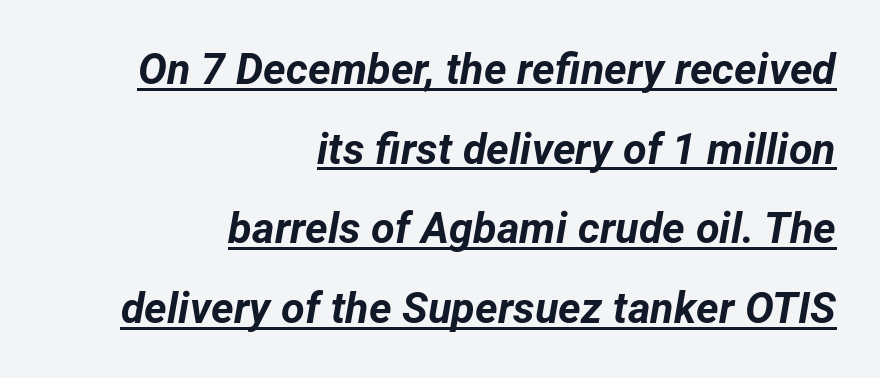
The strokes are fattened all the way to bold. This sample has the flowing, uneven cadence of proportional lettering. Emphasis is given by a line drawn under the lettering. Italic: yes, the glyphs are oblique. Characters follow at the spacing the type designer built in. Caption: multi-line text, flush right, ragged left.
